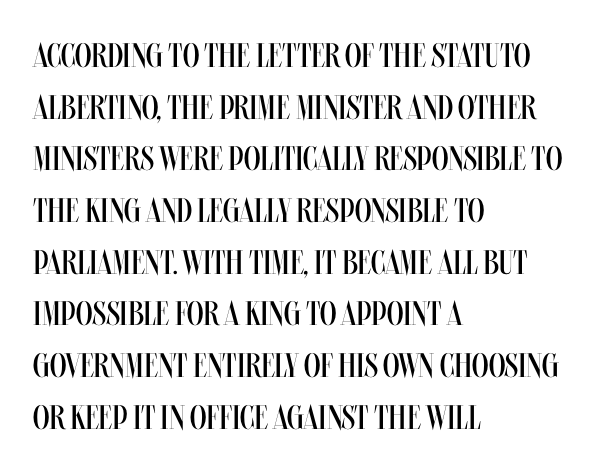
The image shows 34 px regular-weight, condensed type, upright; set left-aligned, normal line spacing (1.52x), normal letter spacing, not underlined; medium stroke contrast and a large x-height.
